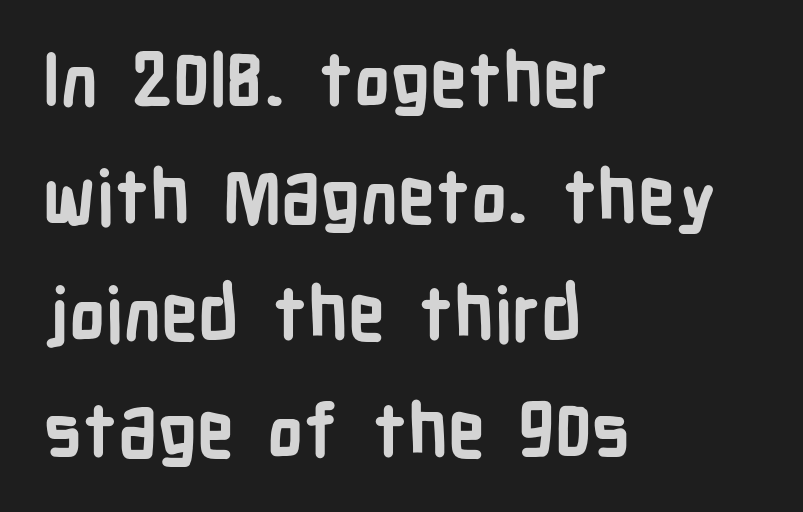
{"serif": "no", "italic": "no", "bold": "yes", "weight": "semibold", "width": "condensed", "stroke_contrast": "low", "x_height": "medium", "monospaced": "no", "underline": "no", "align": "left", "line_spacing": "normal", "line_spacing_ratio": 1.58, "letter_spacing": "normal", "letter_spacing_em": 0.0, "glyph_px": 74}
